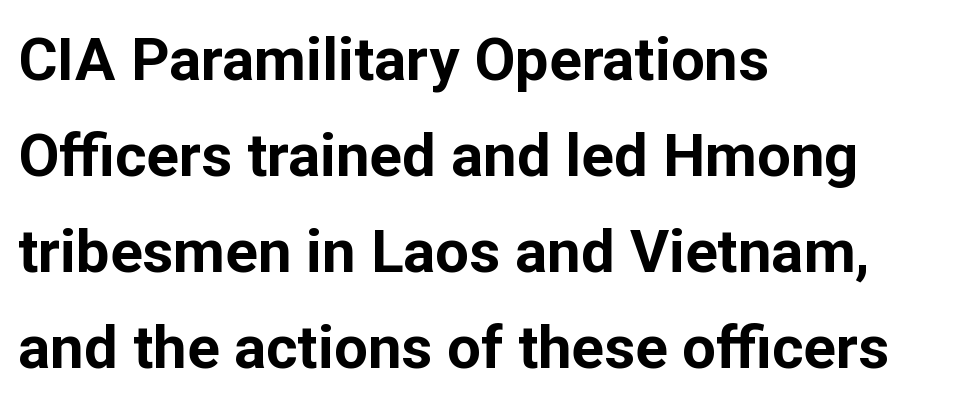
Tracking here is standard; glyphs follow each other at the usual distance. Font category for this specimen: sans-serif. These lines are rendered in a variable-pitch font. This is heavy type, rendered in bold.
